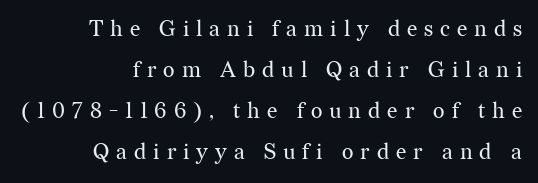
Q: Is the text bold? A: No.
Q: Is the text italic (slanted)? A: No, it is upright.
Q: Is the text underlined? A: No.
Q: How is the paragraph aligned? A: Right-aligned.
Q: Is the spacing between letters normal or unusually wide? A: Unusually wide.
